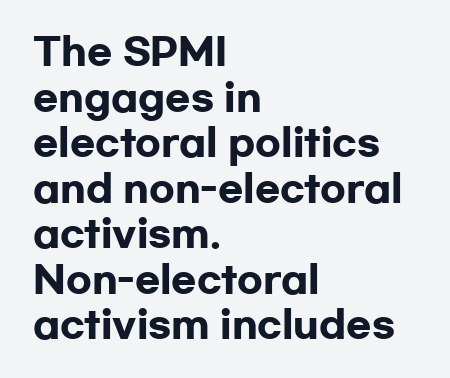
Q: Is the text bold? A: Yes.
Q: Is the text italic (slanted)? A: No, it is upright.
Q: Is the typeface a serif or a sans-serif typeface? A: Sans-serif.
Q: Is the text underlined? A: No.
Q: How is the paragraph aligned? A: Left-aligned.
Q: Is the spacing between letters normal or unusually wide? A: Normal.
Q: Width (condensed, normal, or wide)? A: Wide.
Q: Stroke contrast? A: Low.
Q: x-height? A: Medium.
Q: Monospaced? A: No.
